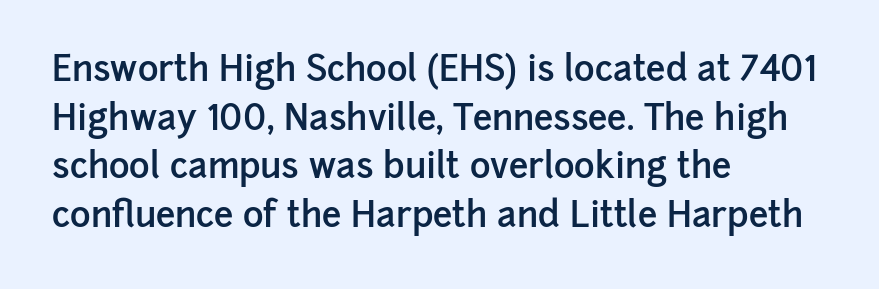
Q: Is the text bold? A: Semi-bold.
Q: Is the text italic (slanted)? A: No, it is upright.
Q: Is the typeface a serif or a sans-serif typeface? A: Sans-serif.
Q: Is the text underlined? A: No.
Q: How is the paragraph aligned? A: Left-aligned.
Q: Is the spacing between letters normal or unusually wide? A: Normal.
Q: Is the spacing between lines tight, normal or loose? A: Normal.
Q: Width (condensed, normal, or wide)? A: Normal.
Q: Stroke contrast? A: Low.
Q: x-height? A: Medium.
Q: Monospaced? A: No.
